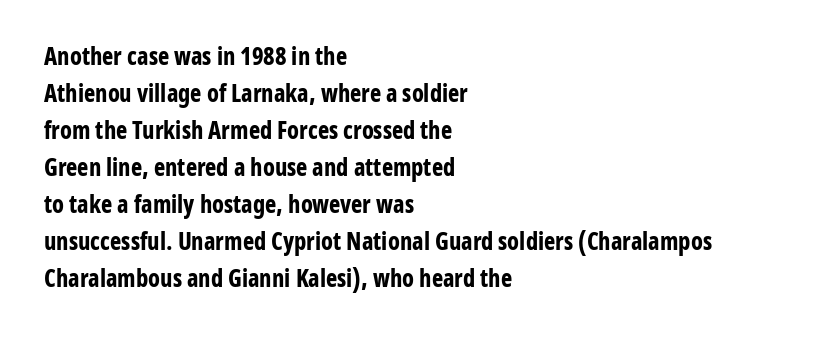
Q: Is the text bold? A: Yes.
Q: Is the text italic (slanted)? A: No, it is upright.
Q: Is the text underlined? A: No.
Q: How is the paragraph aligned? A: Left-aligned.
Q: Is the spacing between letters normal or unusually wide? A: Normal.
Q: Is the spacing between lines tight, normal or loose? A: Normal.
